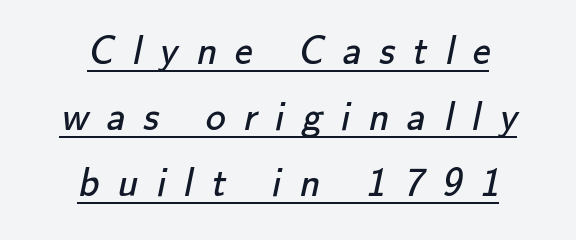
The image shows 40 px regular-weight sans-serif type; set centered, normal line spacing (1.65x), unusually wide letter spacing (+0.45 em), underlined; low stroke contrast and a small x-height.
